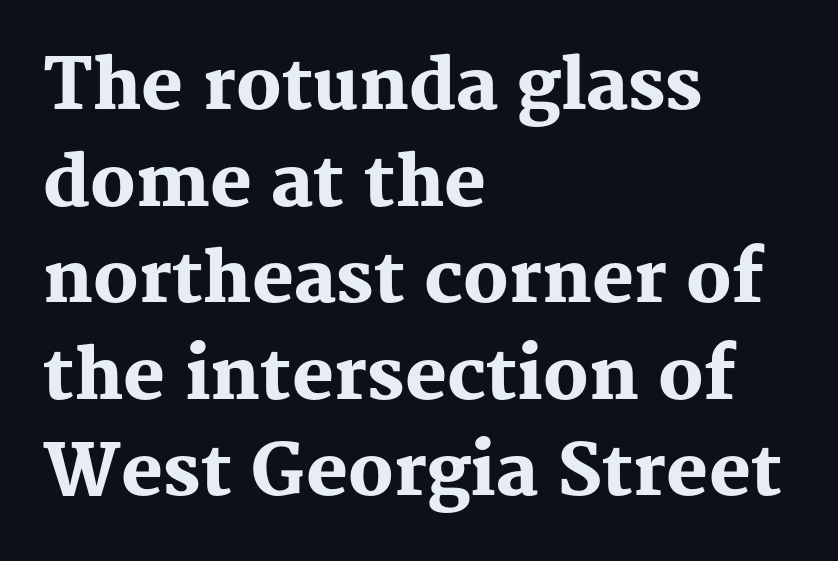
{"serif": "yes", "italic": "no", "bold": "yes", "weight": "heavy", "width": "normal", "stroke_contrast": "medium", "x_height": "medium", "monospaced": "no", "underline": "no", "align": "left", "line_spacing": "normal", "line_spacing_ratio": 1.38, "letter_spacing": "normal", "letter_spacing_em": 0.0, "glyph_px": 70}
